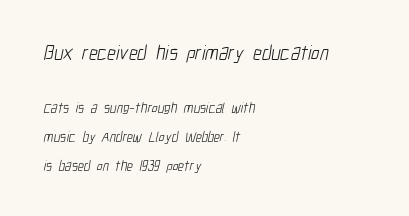
The image shows 20 px text type; set left-aligned, loose line spacing (2.06x), normal letter spacing, not underlined; the first (top) block is 1.43x larger.
